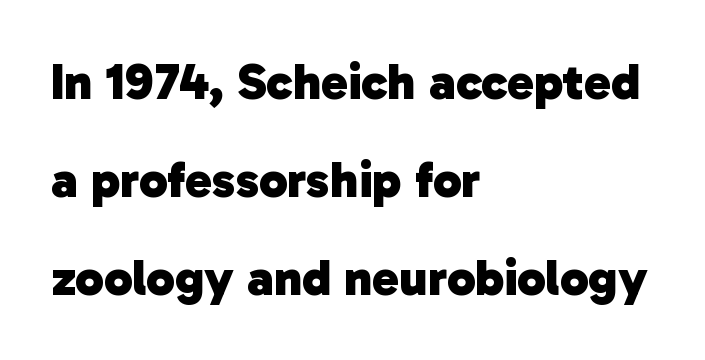
The image shows 51 px heavy sans-serif type; set left-aligned, loose line spacing (1.92x), normal letter spacing, not underlined; low stroke contrast and a medium x-height.
